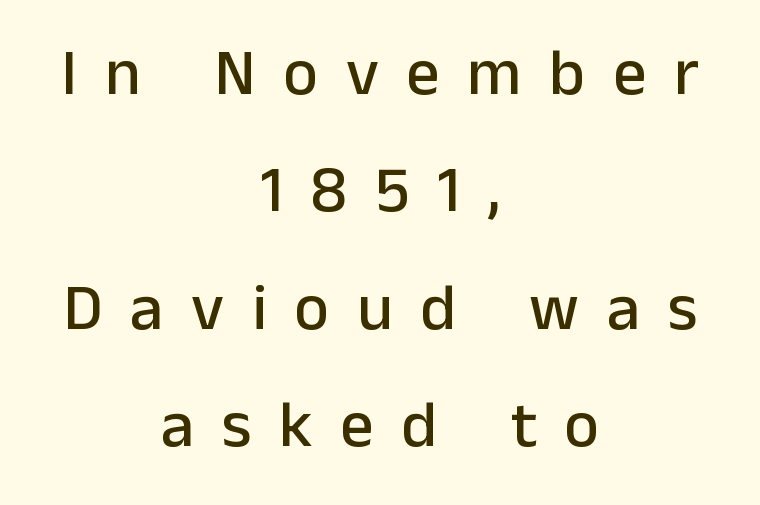
{"serif": "no", "italic": "no", "width": "normal", "stroke_contrast": "low", "x_height": "medium", "monospaced": "no", "underline": "no", "align": "center", "line_spacing_ratio": 1.78, "letter_spacing": "wide", "letter_spacing_em": 0.42, "glyph_px": 66}
